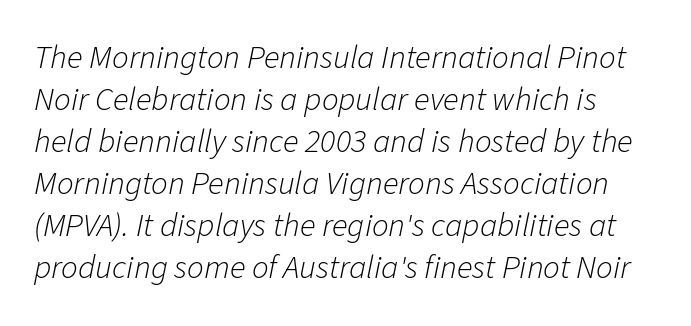
Q: Is the text bold? A: No.
Q: Is the text italic (slanted)? A: Yes, it leans right by about 11 degrees.
Q: Is the text underlined? A: No.
Q: Is the spacing between letters normal or unusually wide? A: Normal.
Q: Is the spacing between lines tight, normal or loose? A: Normal.
Q: Width (condensed, normal, or wide)? A: Normal.
Q: Stroke contrast? A: Low.
Q: x-height? A: Medium.
Q: Monospaced? A: No.
